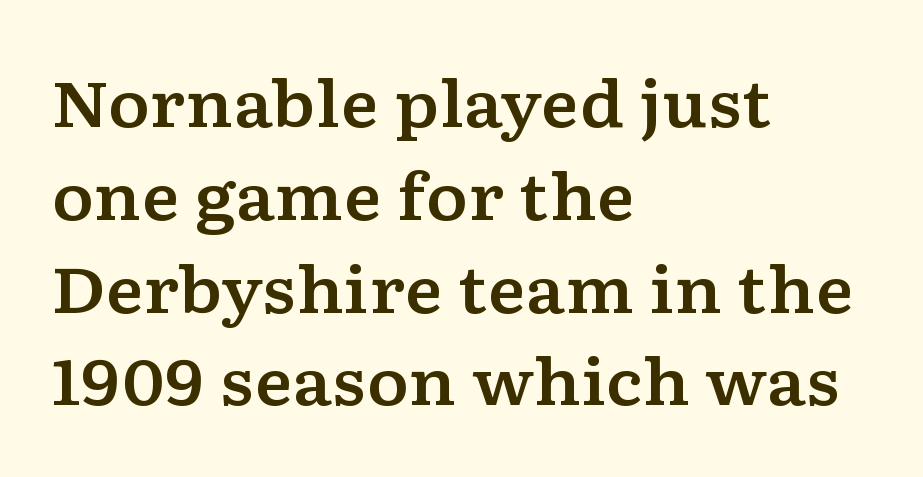
{"serif": "yes", "italic": "no", "width": "wide", "stroke_contrast": "low", "x_height": "medium", "monospaced": "no", "underline": "no", "align": "left", "line_spacing": "normal", "line_spacing_ratio": 1.45, "letter_spacing": "normal", "letter_spacing_em": 0.0, "glyph_px": 64}
